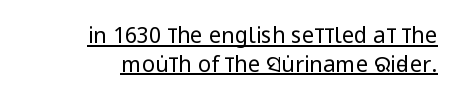
{"italic": "no", "bold": "no", "underline": "yes", "align": "right", "line_spacing": "normal", "line_spacing_ratio": 1.3, "letter_spacing": "normal", "letter_spacing_em": 0.0, "glyph_px": 22}
